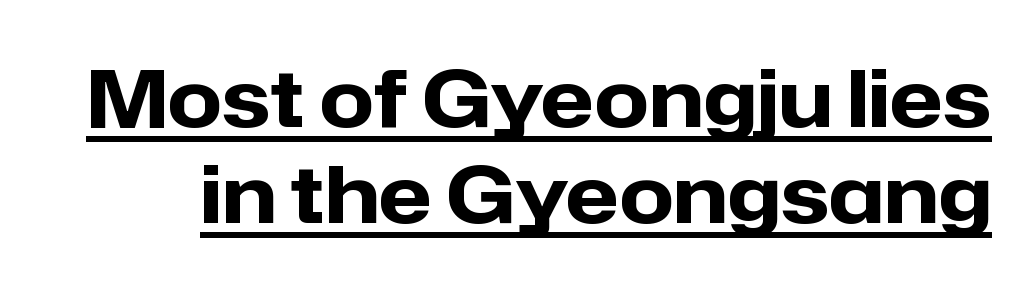
The image shows 79 px heavy sans-serif type, upright; set line spacing 1.21x, normal letter spacing, underlined; low stroke contrast and a medium x-height.
